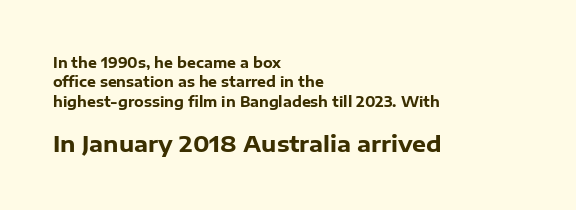
The image shows 22 px bold type, upright; set left-aligned, normal line spacing (1.38x), normal letter spacing, not underlined; the second (bottom) block is 1.57x larger.
